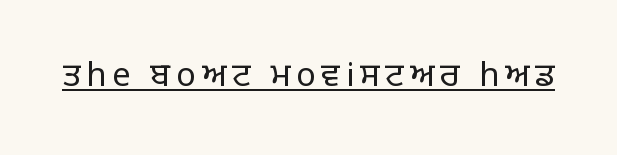
{"serif": "no", "italic": "no", "bold": "no", "weight": "light", "width": "normal", "stroke_contrast": "low", "x_height": "large", "monospaced": "no", "underline": "yes", "glyph_px": 33}
